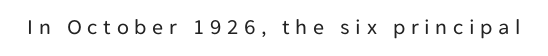
The image shows 22 px text type, upright; set unusually wide letter spacing (+0.26 em), not underlined.
